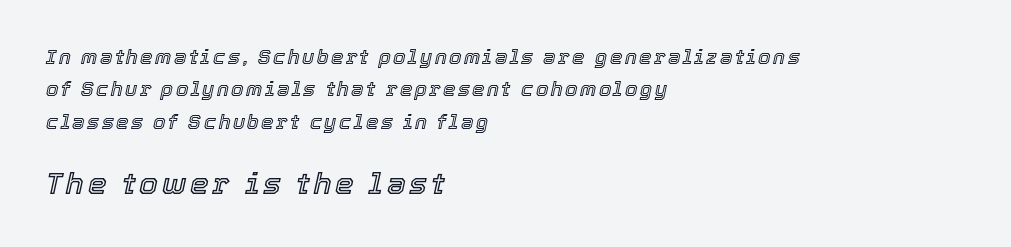
The image shows 30 px text type, italic (leaning right); set left-aligned, normal line spacing (1.62x), not underlined; the second (bottom) block is 1.5x larger; a medium x-height.
